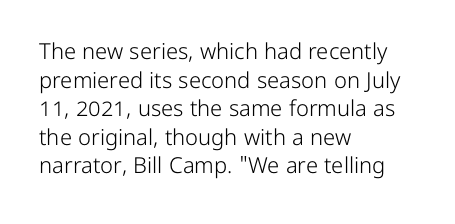
Q: Is the text bold? A: No.
Q: Is the text italic (slanted)? A: No, it is upright.
Q: Is the text underlined? A: No.
Q: How is the paragraph aligned? A: Left-aligned.
Q: Is the spacing between letters normal or unusually wide? A: Normal.
Q: Is the spacing between lines tight, normal or loose? A: Normal.
